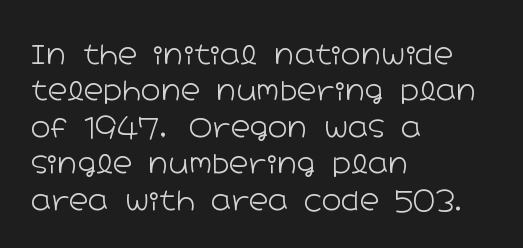
The image shows 27 px text type, upright; set left-aligned, normal line spacing (1.35x), normal letter spacing, not underlined.
